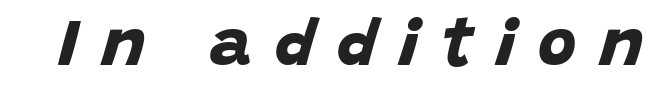
{"serif": "no", "bold": "yes", "weight": "bold", "width": "normal", "stroke_contrast": "low", "x_height": "large", "monospaced": "no", "underline": "no", "letter_spacing": "wide", "letter_spacing_em": 0.34, "glyph_px": 66}
